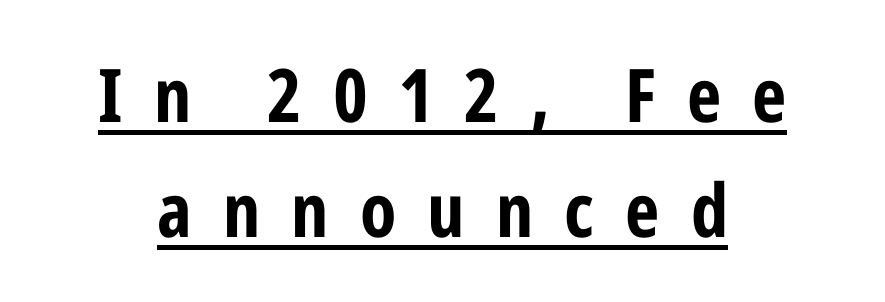
Strong, thick strokes mark this as bold type. A rule runs beneath these lines of type. Regarding leading, the lines here are spaced in the standard way. These lines were composed using upright roman letters.
